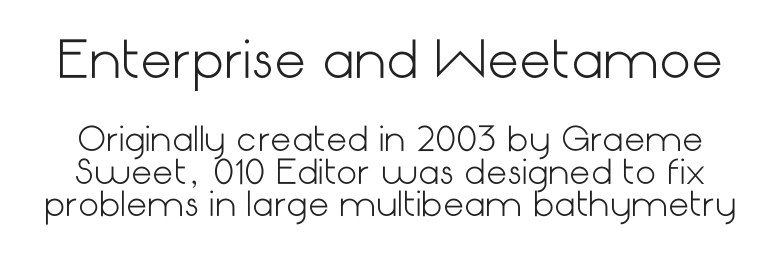
Does the type have serifs? No, each stem ends abruptly. Glyph-to-glyph distance matches everyday printed text. The upper block of text is set noticeably larger than the block beneath it. Rendered with straight, roman letterforms.
